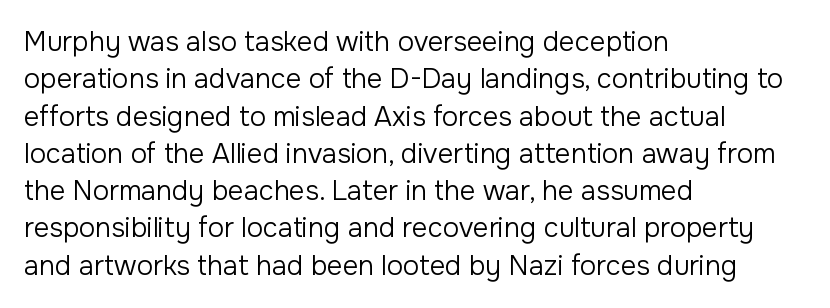
Q: Is the text bold? A: No.
Q: Is the text italic (slanted)? A: No, it is upright.
Q: Is the text underlined? A: No.
Q: How is the paragraph aligned? A: Left-aligned.
Q: Is the spacing between letters normal or unusually wide? A: Normal.
Q: Is the spacing between lines tight, normal or loose? A: Normal.
